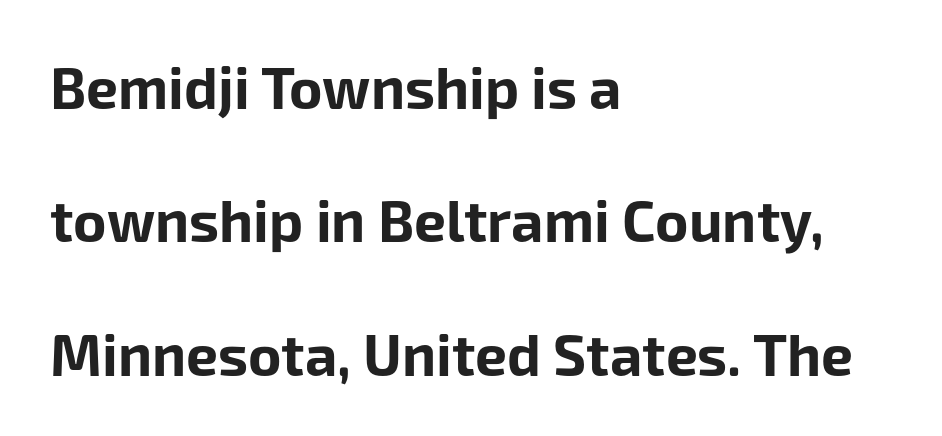
Q: Is the text bold? A: Yes.
Q: Is the text italic (slanted)? A: No, it is upright.
Q: Is the typeface a serif or a sans-serif typeface? A: Sans-serif.
Q: Is the text underlined? A: No.
Q: How is the paragraph aligned? A: Left-aligned.
Q: Is the spacing between letters normal or unusually wide? A: Normal.
Q: Is the spacing between lines tight, normal or loose? A: Loose.
Q: Width (condensed, normal, or wide)? A: Normal.
Q: Stroke contrast? A: Low.
Q: x-height? A: Medium.
Q: Monospaced? A: No.
